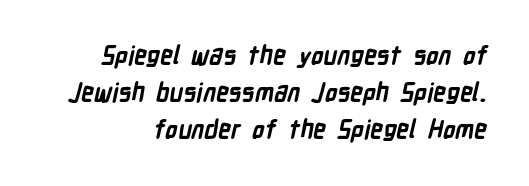
The image shows 25 px bold type; set normal line spacing (1.49x), normal letter spacing, not underlined.
